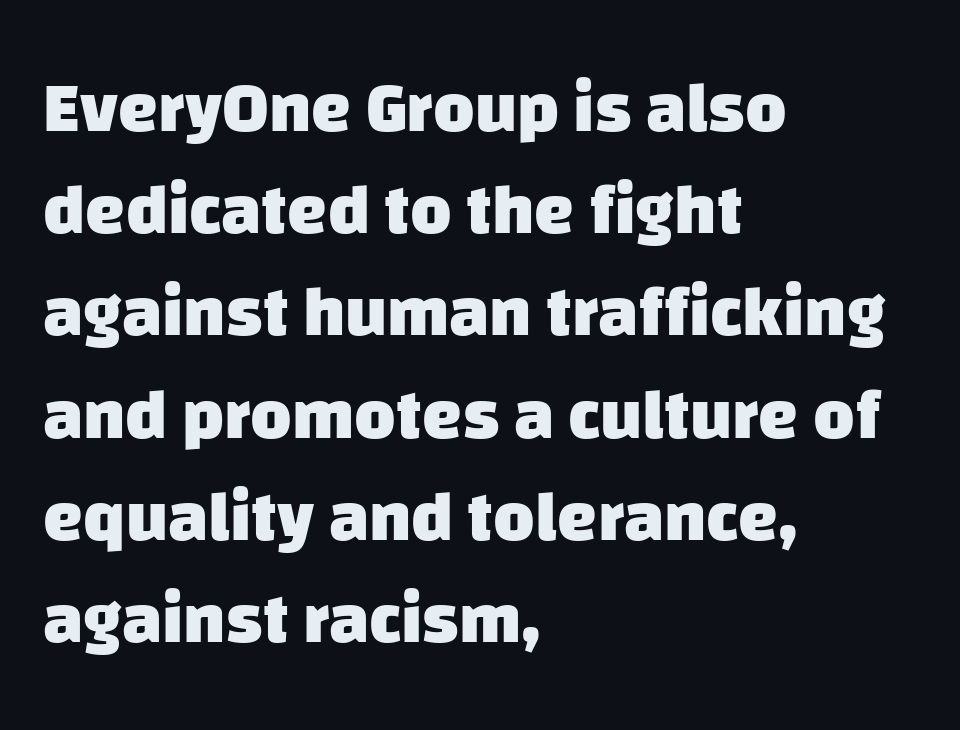
Visually the block forms a straight wall on the left and a jagged coastline on the right. The letters advance in unequal steps, a hallmark of proportional type. Regarding leading, the lines here are spaced in the standard way. Each glyph is drawn with heavy, bold strokes.
